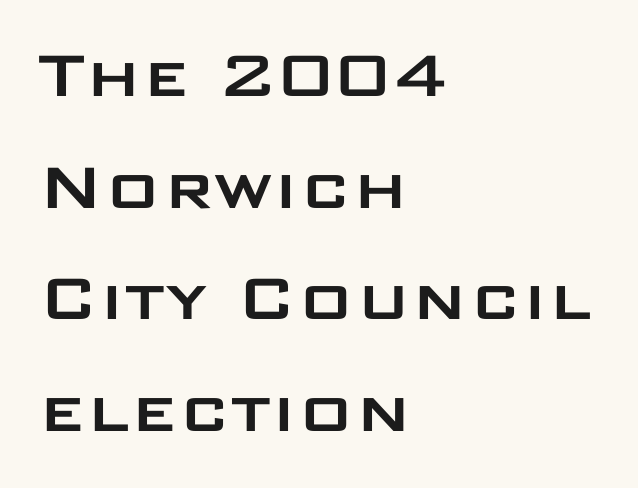
The image shows 75 px wide sans-serif type, upright; set left-aligned, normal line spacing (1.49x), normal letter spacing, not underlined; low stroke contrast and a large x-height.
